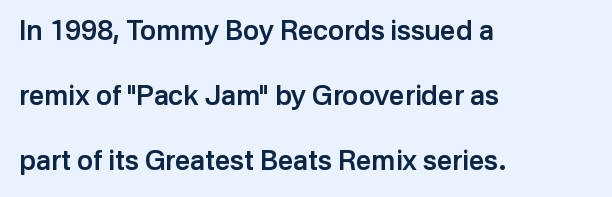
The image shows 27 px text type, upright; set left-aligned, loose line spacing (2.41x), normal letter spacing, not underlined.
